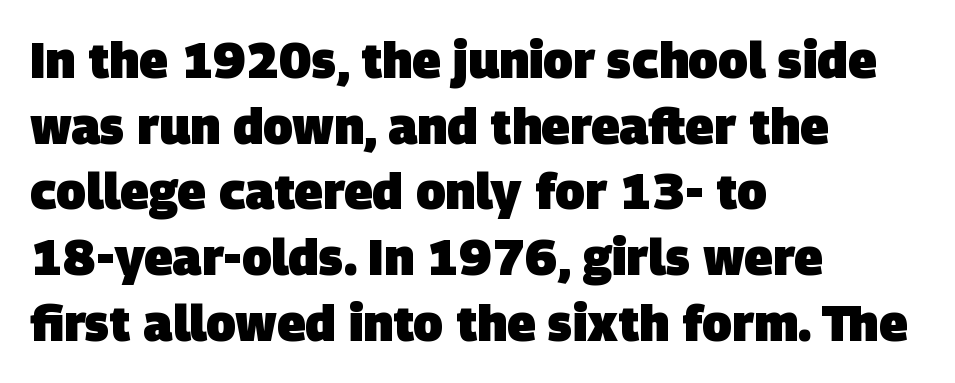
Q: Is the text bold? A: Yes.
Q: Is the typeface a serif or a sans-serif typeface? A: Sans-serif.
Q: Is the text underlined? A: No.
Q: How is the paragraph aligned? A: Left-aligned.
Q: Is the spacing between letters normal or unusually wide? A: Normal.
Q: Is the spacing between lines tight, normal or loose? A: Normal.
Q: Width (condensed, normal, or wide)? A: Normal.
Q: Stroke contrast? A: Low.
Q: x-height? A: Large.
Q: Monospaced? A: No.
